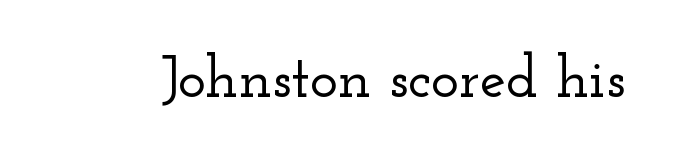
{"serif": "yes", "italic": "no", "width": "wide", "stroke_contrast": "low", "x_height": "small", "monospaced": "no", "underline": "no", "letter_spacing": "normal", "letter_spacing_em": 0.0, "glyph_px": 59}
